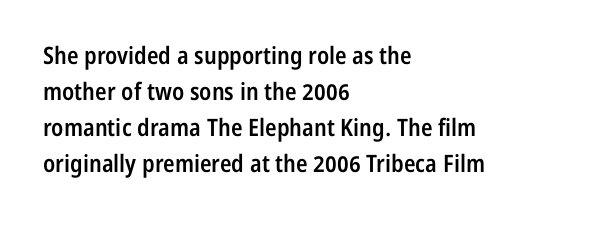
{"italic": "no", "bold": "semi", "underline": "no", "align": "left", "line_spacing": "normal", "line_spacing_ratio": 1.5, "letter_spacing": "normal", "letter_spacing_em": 0.0, "glyph_px": 24}
